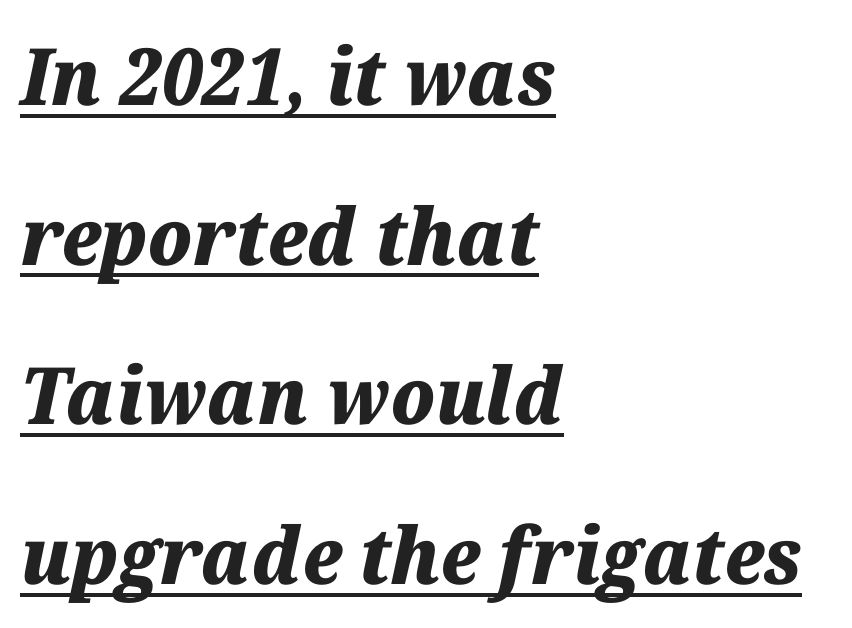
Q: Is the text bold? A: Yes.
Q: Is the text italic (slanted)? A: Yes, it leans right by about 12 degrees.
Q: Is the text underlined? A: Yes.
Q: How is the paragraph aligned? A: Left-aligned.
Q: Is the spacing between letters normal or unusually wide? A: Normal.
Q: Is the spacing between lines tight, normal or loose? A: Loose.
Q: Width (condensed, normal, or wide)? A: Normal.
Q: Stroke contrast? A: Medium.
Q: x-height? A: Medium.
Q: Monospaced? A: No.
